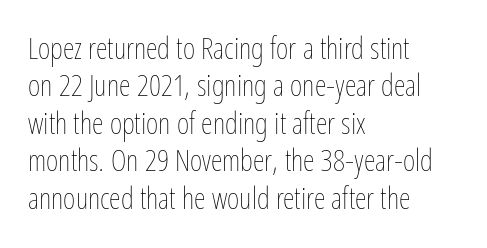
Q: Is the text bold? A: No.
Q: Is the text italic (slanted)? A: No, it is upright.
Q: Is the text underlined? A: No.
Q: How is the paragraph aligned? A: Left-aligned.
Q: Is the spacing between letters normal or unusually wide? A: Normal.
Q: Is the spacing between lines tight, normal or loose? A: Normal.
Q: Width (condensed, normal, or wide)? A: Condensed.
Q: Stroke contrast? A: Low.
Q: x-height? A: Medium.
Q: Monospaced? A: No.
